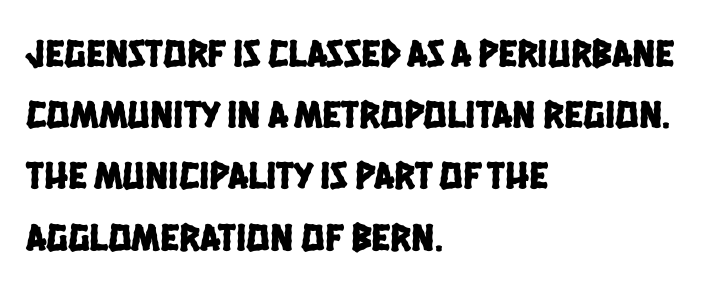
Q: Is the typeface a serif or a sans-serif typeface? A: Sans-serif.
Q: Is the text underlined? A: No.
Q: How is the paragraph aligned? A: Left-aligned.
Q: Is the spacing between letters normal or unusually wide? A: Normal.
Q: Is the spacing between lines tight, normal or loose? A: Normal.
Q: Width (condensed, normal, or wide)? A: Condensed.
Q: Stroke contrast? A: Low.
Q: x-height? A: Large.
Q: Monospaced? A: No.
